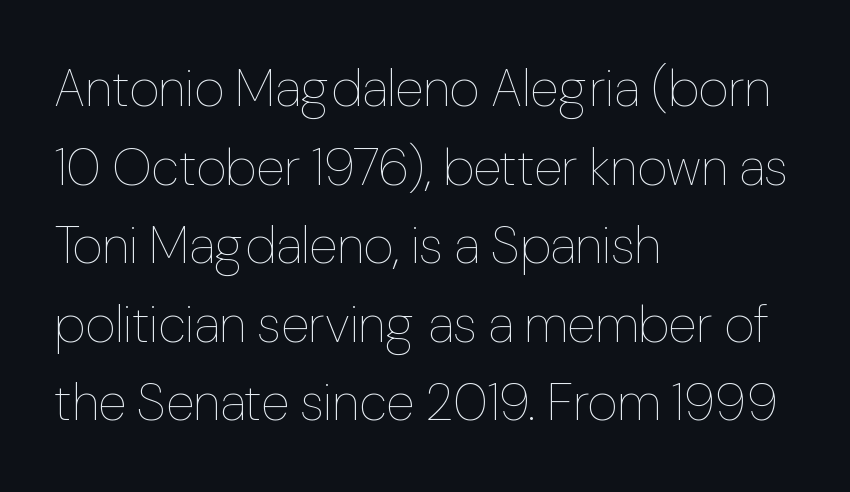
Is this a fixed-width face? No — the glyphs have proportional, varying widths. Unmarked baselines from the first word to the last. Ordinary non-slanted type is in use. This rendering leaves character spacing at its baseline value. Typeset ragged right — the left edge is the straight one. This sample keeps an unexceptional amount of space between lines.
